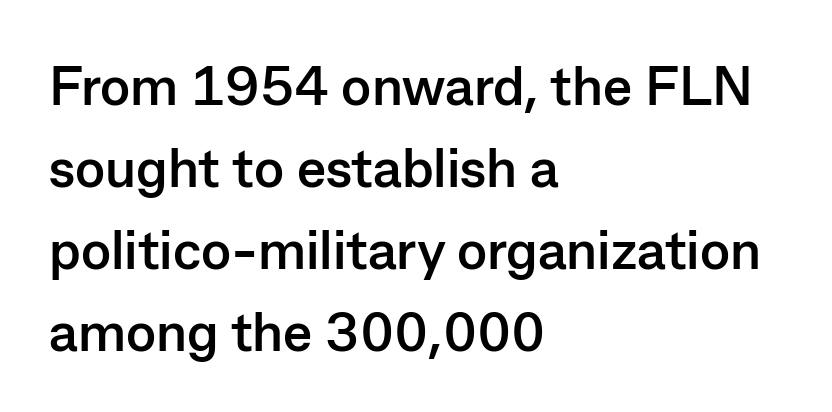
{"serif": "no", "italic": "no", "bold": "yes", "weight": "semibold", "width": "normal", "stroke_contrast": "low", "x_height": "medium", "monospaced": "no", "underline": "no", "align": "left", "line_spacing": "normal", "line_spacing_ratio": 1.49, "letter_spacing": "normal", "letter_spacing_em": 0.0, "glyph_px": 55}
